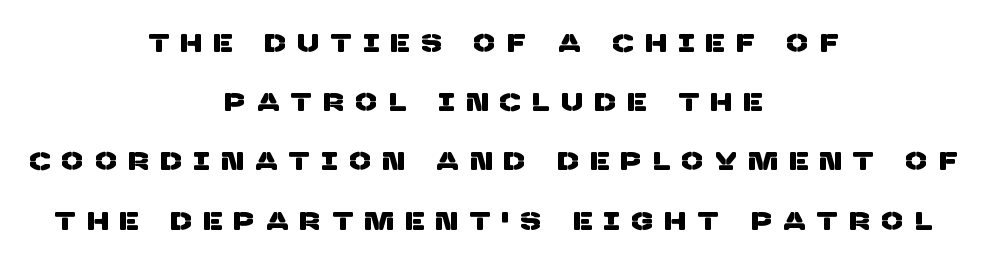
Which margin do the lines hug? Neither — every line sits in the middle. The rendering inserts visible extra space after every character. The leading is generous, giving the passage an open texture. Lines of text with bare space underneath.
